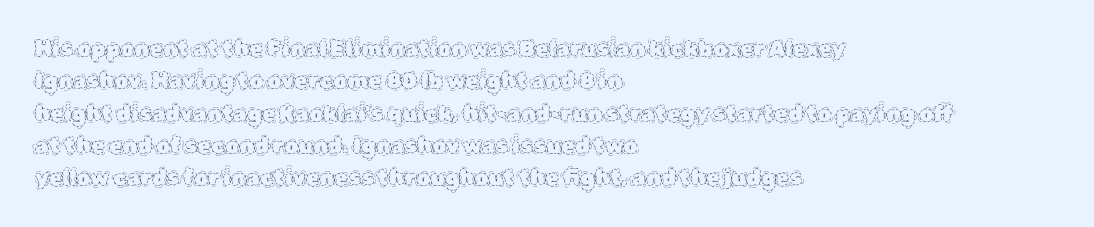
The image shows 22 px text type, upright; set left-aligned, normal line spacing (1.47x), normal letter spacing, not underlined.
